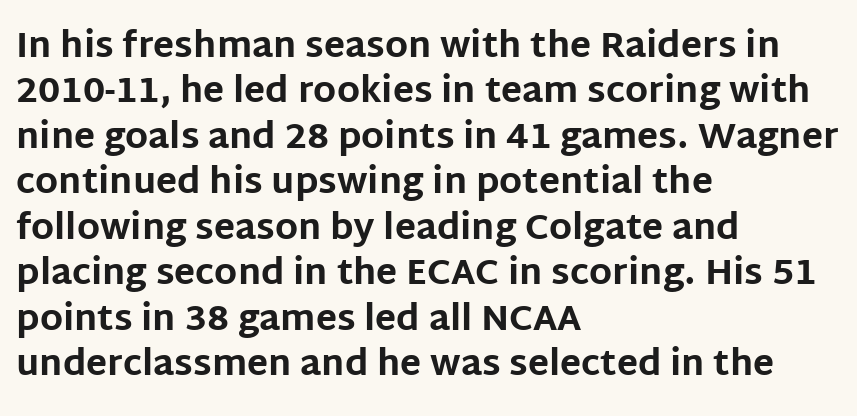
The zone under the glyphs is completely vacant. If you drew a line through each stem, it would be perfectly vertical. A full-strength bold gives these letters their thick strokes. The vertical gap from one line to the next is medium. Do the characters align in a grid? No, the font is proportional.
